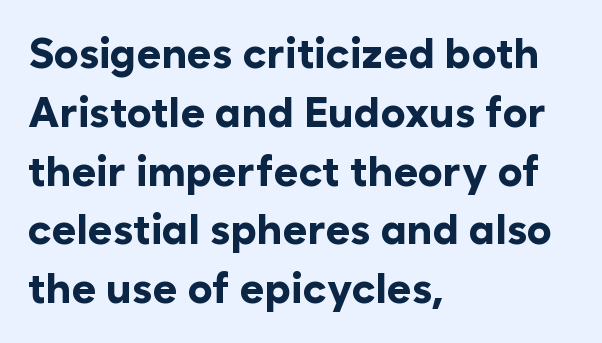
Q: Is the text bold? A: Yes.
Q: Is the text italic (slanted)? A: No, it is upright.
Q: Is the typeface a serif or a sans-serif typeface? A: Sans-serif.
Q: Is the text underlined? A: No.
Q: How is the paragraph aligned? A: Left-aligned.
Q: Is the spacing between letters normal or unusually wide? A: Normal.
Q: Is the spacing between lines tight, normal or loose? A: Normal.
Q: Width (condensed, normal, or wide)? A: Normal.
Q: Stroke contrast? A: Low.
Q: x-height? A: Medium.
Q: Monospaced? A: No.
